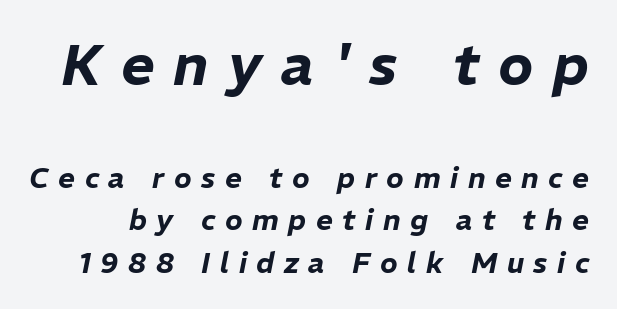
{"italic": "yes", "lean": "right", "slant_degrees": 11, "width": "normal", "stroke_contrast": "low", "x_height": "medium", "monospaced": "no", "underline": "no", "line_spacing": "normal", "line_spacing_ratio": 1.46, "letter_spacing": "wide", "letter_spacing_em": 0.33, "larger_block": "first", "size_ratio": 2.0, "glyph_px": 58}
